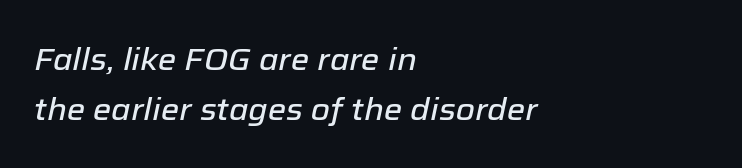
{"italic": "yes", "lean": "right", "slant_degrees": 12, "width": "normal", "stroke_contrast": "low", "x_height": "medium", "monospaced": "no", "underline": "no", "align": "left", "line_spacing": "normal", "line_spacing_ratio": 1.61, "letter_spacing": "normal", "letter_spacing_em": 0.0, "glyph_px": 31}
